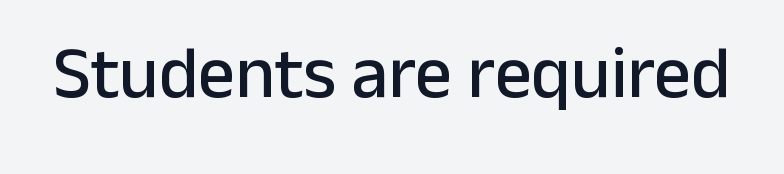
Q: Is the text italic (slanted)? A: No, it is upright.
Q: Is the typeface a serif or a sans-serif typeface? A: Sans-serif.
Q: Is the text underlined? A: No.
Q: Is the spacing between letters normal or unusually wide? A: Normal.
Q: Width (condensed, normal, or wide)? A: Normal.
Q: Stroke contrast? A: Low.
Q: x-height? A: Medium.
Q: Monospaced? A: No.
